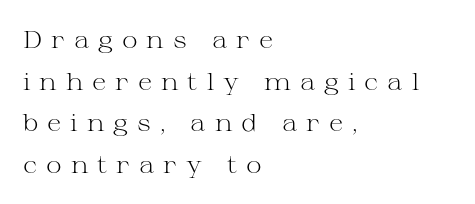
The image shows 24 px text type, upright; set left-aligned, line spacing 1.73x, unusually wide letter spacing (+0.37 em), not underlined.
